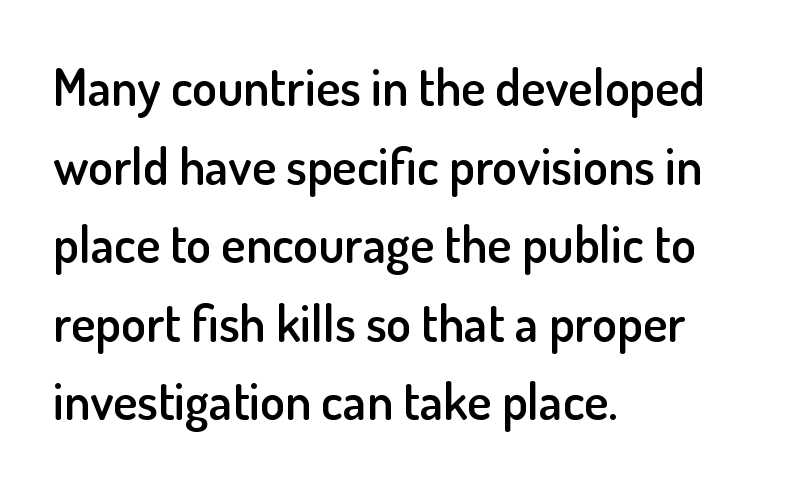
Q: Is the text bold? A: Semi-bold.
Q: Is the text italic (slanted)? A: No, it is upright.
Q: Is the typeface a serif or a sans-serif typeface? A: Sans-serif.
Q: Is the text underlined? A: No.
Q: How is the paragraph aligned? A: Left-aligned.
Q: Is the spacing between letters normal or unusually wide? A: Normal.
Q: Is the spacing between lines tight, normal or loose? A: Normal.
Q: Width (condensed, normal, or wide)? A: Normal.
Q: Stroke contrast? A: Low.
Q: x-height? A: Small.
Q: Monospaced? A: No.
